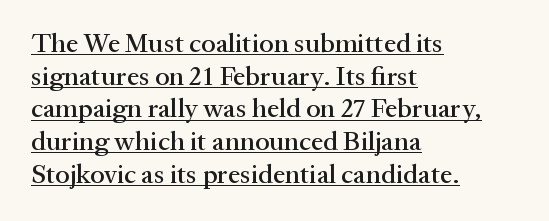
{"italic": "no", "underline": "yes", "align": "left", "line_spacing_ratio": 1.21, "letter_spacing": "normal", "letter_spacing_em": 0.0, "glyph_px": 27}
